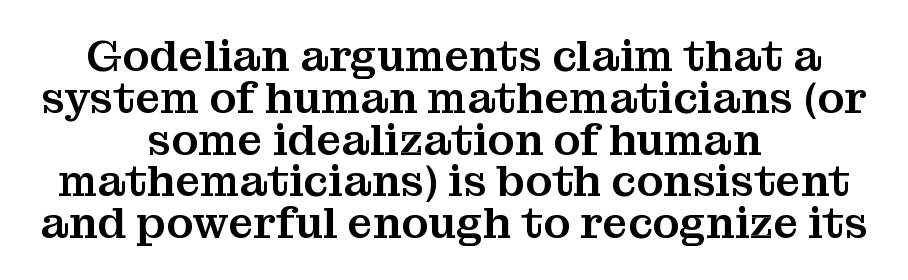
Q: Is the text italic (slanted)? A: No, it is upright.
Q: Is the typeface a serif or a sans-serif typeface? A: Serif.
Q: Is the text underlined? A: No.
Q: How is the paragraph aligned? A: Centered.
Q: Is the spacing between letters normal or unusually wide? A: Normal.
Q: Is the spacing between lines tight, normal or loose? A: Tight.
Q: Width (condensed, normal, or wide)? A: Normal.
Q: Stroke contrast? A: Medium.
Q: x-height? A: Medium.
Q: Monospaced? A: No.
